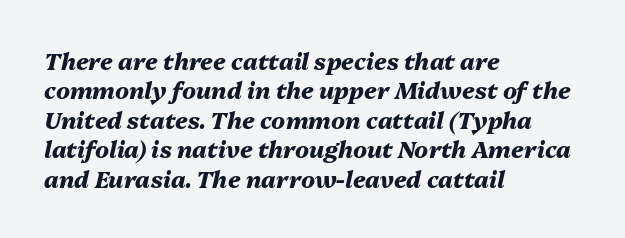
{"italic": "yes", "lean": "right", "slant_degrees": 13, "bold": "yes", "underline": "no", "align": "left", "line_spacing": "normal", "line_spacing_ratio": 1.28, "letter_spacing": "normal", "letter_spacing_em": 0.0, "glyph_px": 23}
